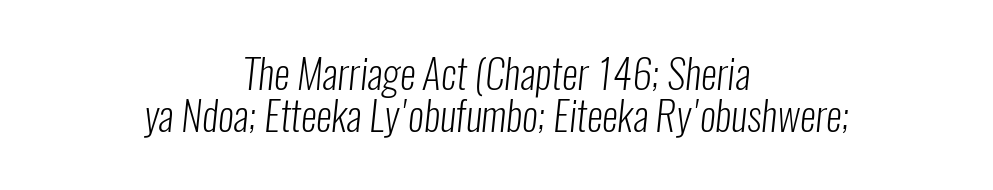
The foot of each line stays bare and open. Nothing heavy about these letters — not bold at all. The vertical gap from one line to the next is small. A typesetter would call this proportional, since set widths differ per character.
